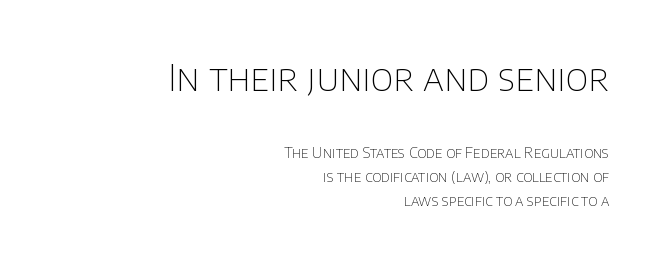
Q: Is the text bold? A: No.
Q: Is the text italic (slanted)? A: No, it is upright.
Q: Is the typeface a serif or a sans-serif typeface? A: Sans-serif.
Q: Is the text underlined? A: No.
Q: How is the paragraph aligned? A: Right-aligned.
Q: Is the spacing between letters normal or unusually wide? A: Normal.
Q: Is the spacing between lines tight, normal or loose? A: Normal.
Q: Which block of text is set in a larger size, the first (top) or the second (bottom)? A: The first (top) one.
Q: Width (condensed, normal, or wide)? A: Normal.
Q: Stroke contrast? A: Low.
Q: x-height? A: Large.
Q: Monospaced? A: No.
